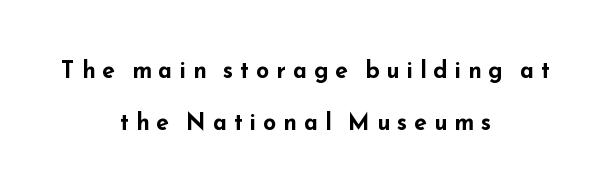
{"italic": "no", "bold": "yes", "underline": "no", "align": "center", "line_spacing": "loose", "line_spacing_ratio": 2.25, "letter_spacing": "wide", "letter_spacing_em": 0.3, "glyph_px": 23}
